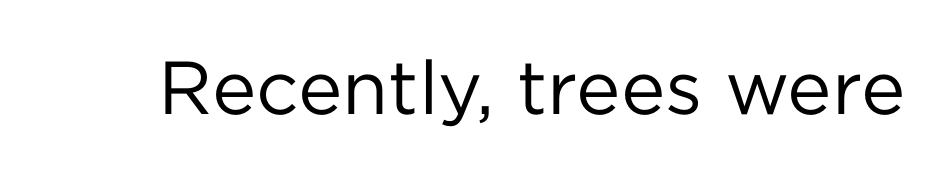
The rendering uses natural spacing where letterforms have individual widths. Default kerning and tracking; the words read as compact shapes. Do the letters lean? They stand straight. Honestly, there is no underline to notice here at all. Each letter's strokes conclude bluntly, with no projecting serifs. Is this a heavy cut? Hardly; it is regular or lighter.
